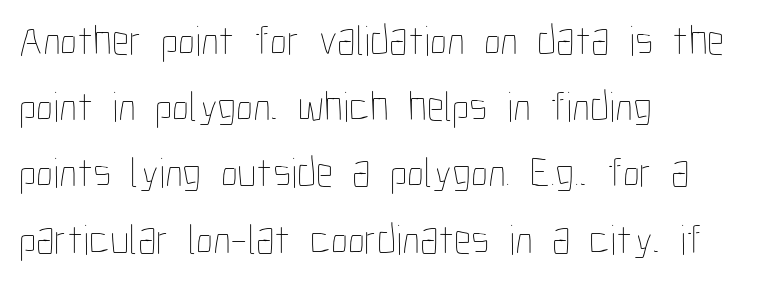
The image shows 43 px thin, condensed type, upright; set left-aligned, normal line spacing (1.54x), normal letter spacing, not underlined; low stroke contrast and a medium x-height.
